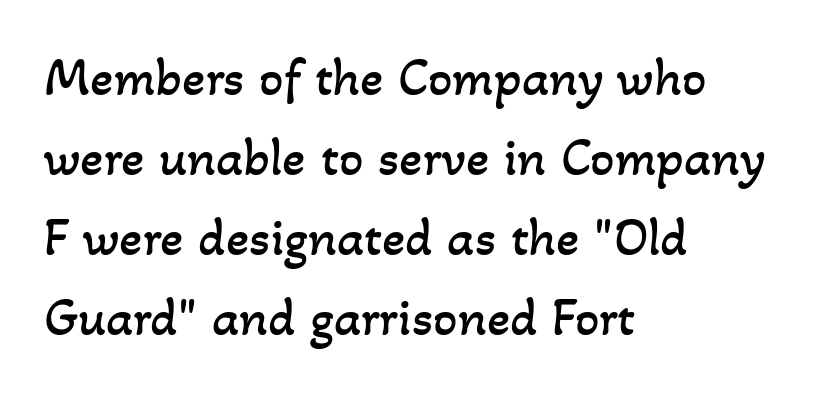
Descenders are the only things crossing below the line. The rag falls on the right side of this text block. Spacing between characters is what you'd get straight out of the box. Looks like regular typesetting: each glyph gets only the width it needs. If you measured baseline to baseline, you'd find a middling distance.
